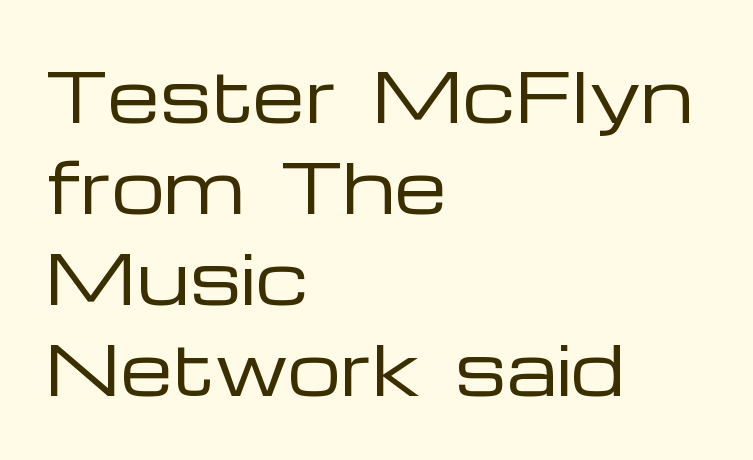
The image shows 67 px regular-weight, wide sans-serif type, upright; set left-aligned, normal line spacing (1.36x), normal letter spacing, not underlined; low stroke contrast and a medium x-height.
